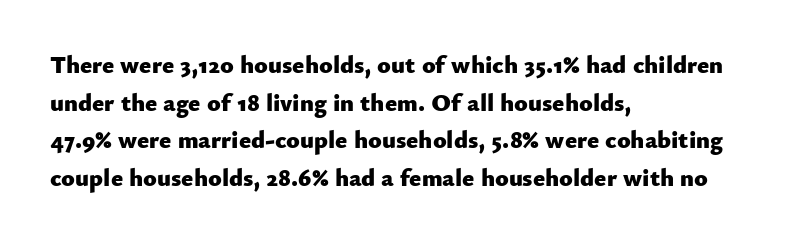
Students, note that the glyphs here touch the page at normal intervals. The vertical gap from one line to the next is medium. The lettering stays uniformly vertical, giving the passage a roman look. The lines are quadded left. Heft: maximum for text — a bold. Type without underlining.
